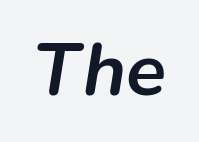
{"italic": "yes", "lean": "right", "slant_degrees": 9, "bold": "yes", "weight": "semibold", "width": "normal", "stroke_contrast": "low", "x_height": "medium", "monospaced": "no", "underline": "no", "letter_spacing": "normal", "letter_spacing_em": 0.0, "glyph_px": 74}
